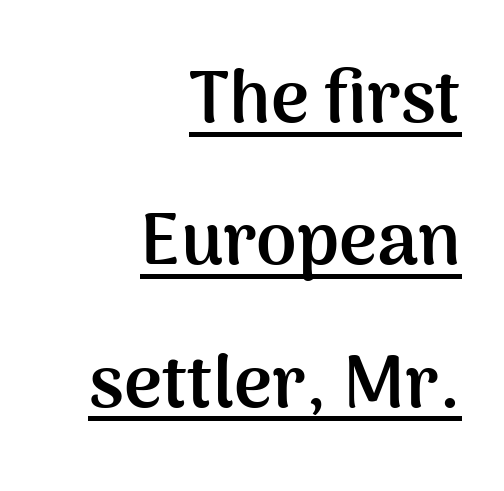
The image shows 73 px semibold sans-serif type, upright; set right-aligned, loose line spacing (1.95x), normal letter spacing, underlined; medium stroke contrast and a medium x-height.
